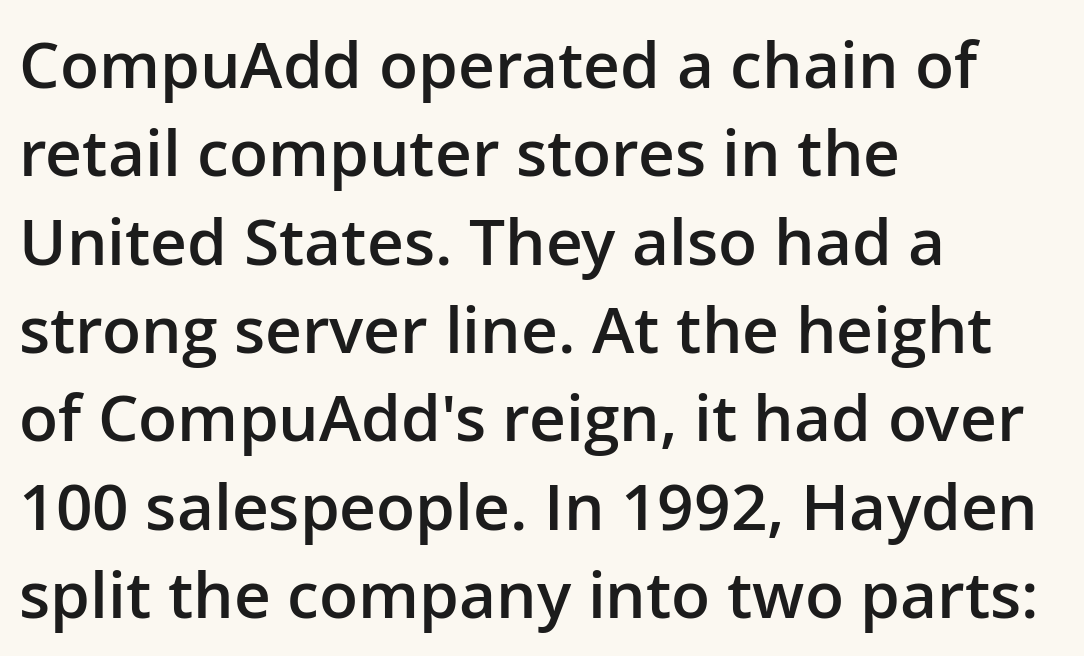
The image shows 64 px semibold sans-serif type, upright; set left-aligned, normal line spacing (1.38x), normal letter spacing, not underlined; low stroke contrast and a medium x-height.
